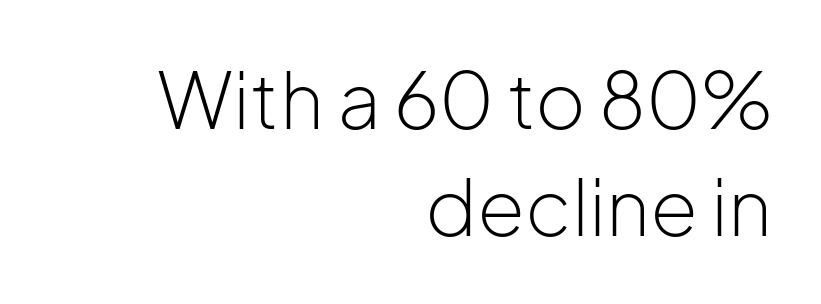
If you drew a line through each stem, it would be perfectly vertical. Each line ends at the same right margin while the left side varies. Beneath every word, the page is bare. Type style note: lacks serifs. The typeface has the unassuming heft of standard copy or less. Leading matches the norm, producing a regular column.
